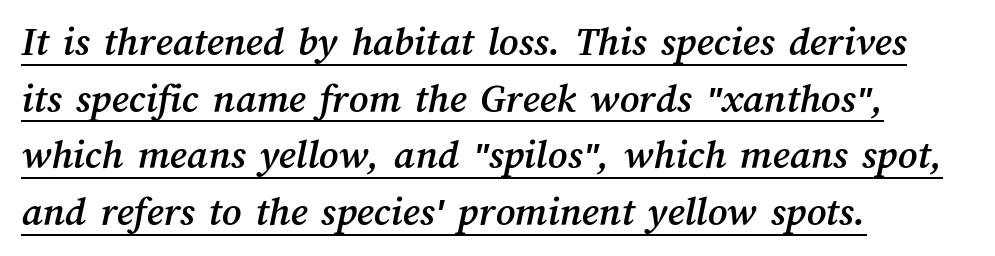
The image shows 42 px text type; set left-aligned, normal line spacing (1.35x), normal letter spacing, underlined; medium stroke contrast and a medium x-height.
